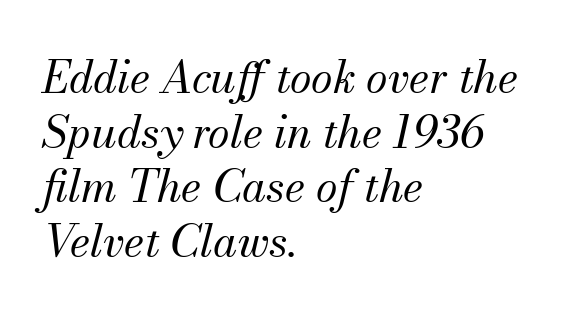
Words appear dense and cohesive because spacing is normal. Left-aligned paragraph, ragged on the right. Little horizontal feet cap the strokes, marking this as serif type. Quick note: underline off. These lines are rendered in a variable-pitch font.
